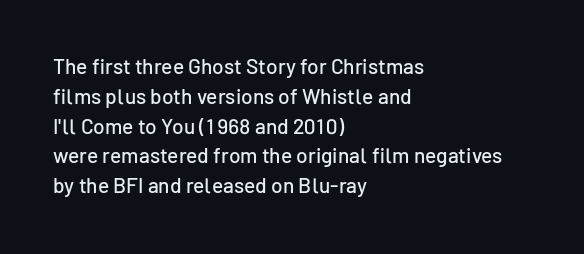
Which margin do the lines hug? The left one — the right edge is uneven. The letters stand upright; this is a roman face. Any mark beneath the type? The region is blank. The space between consecutive lines is moderate. No extra tracking has been applied to these lines.
